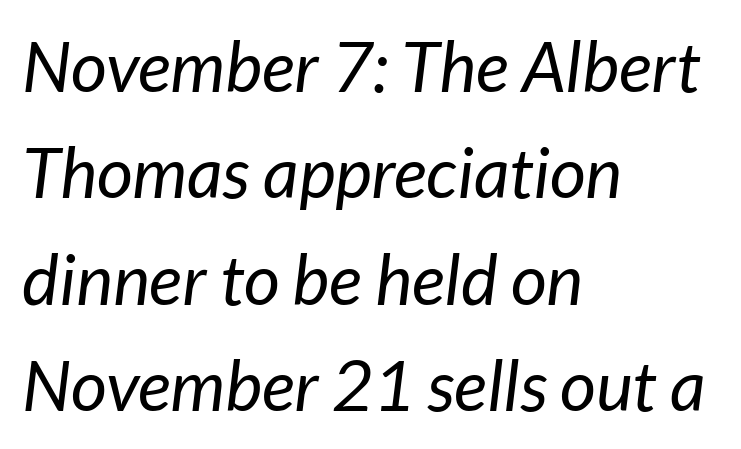
{"italic": "yes", "lean": "right", "slant_degrees": 7, "bold": "no", "weight": "regular", "width": "normal", "stroke_contrast": "low", "x_height": "medium", "monospaced": "no", "underline": "no", "align": "left", "line_spacing": "normal", "line_spacing_ratio": 1.52, "letter_spacing": "normal", "letter_spacing_em": 0.0, "glyph_px": 70}
